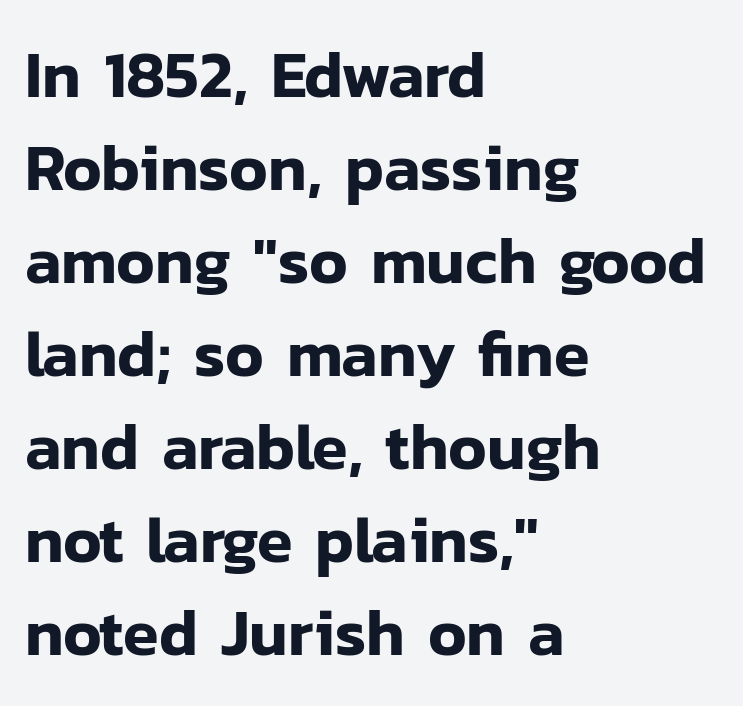
Q: Is the text italic (slanted)? A: No, it is upright.
Q: Is the typeface a serif or a sans-serif typeface? A: Sans-serif.
Q: Is the text underlined? A: No.
Q: How is the paragraph aligned? A: Left-aligned.
Q: Is the spacing between letters normal or unusually wide? A: Normal.
Q: Is the spacing between lines tight, normal or loose? A: Normal.
Q: Width (condensed, normal, or wide)? A: Normal.
Q: Stroke contrast? A: Low.
Q: x-height? A: Medium.
Q: Monospaced? A: No.
